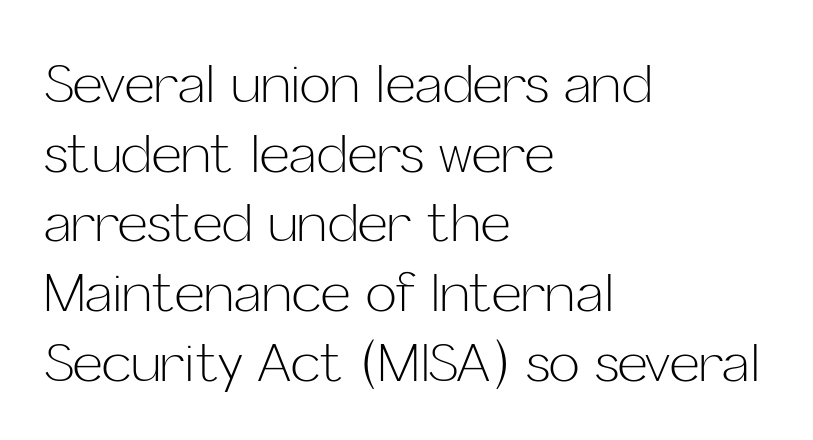
Q: Is the text bold? A: No.
Q: Is the text italic (slanted)? A: No, it is upright.
Q: Is the typeface a serif or a sans-serif typeface? A: Sans-serif.
Q: Is the text underlined? A: No.
Q: How is the paragraph aligned? A: Left-aligned.
Q: Is the spacing between letters normal or unusually wide? A: Normal.
Q: Is the spacing between lines tight, normal or loose? A: Normal.
Q: Width (condensed, normal, or wide)? A: Normal.
Q: Stroke contrast? A: Low.
Q: x-height? A: Medium.
Q: Monospaced? A: No.
